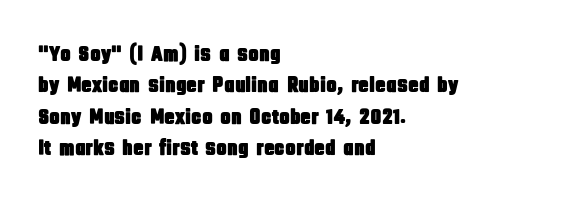
Quick note: underline off. Interline gaps are of average width in this sample. Notice how the stems are strictly vertical — no italics here. How are the letters spaced? Ordinarily, with no added tracking. The lines are quadded left.
